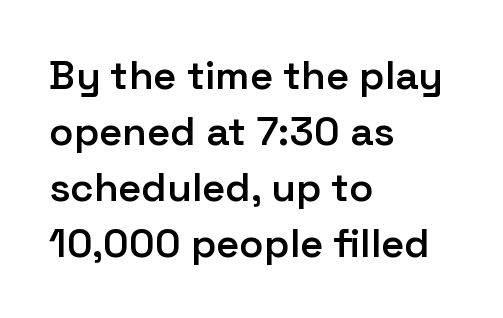
Q: Is the text bold? A: Semi-bold.
Q: Is the text italic (slanted)? A: No, it is upright.
Q: Is the typeface a serif or a sans-serif typeface? A: Sans-serif.
Q: Is the text underlined? A: No.
Q: How is the paragraph aligned? A: Left-aligned.
Q: Is the spacing between letters normal or unusually wide? A: Normal.
Q: Is the spacing between lines tight, normal or loose? A: Normal.
Q: Width (condensed, normal, or wide)? A: Normal.
Q: Stroke contrast? A: Low.
Q: x-height? A: Medium.
Q: Monospaced? A: No.
